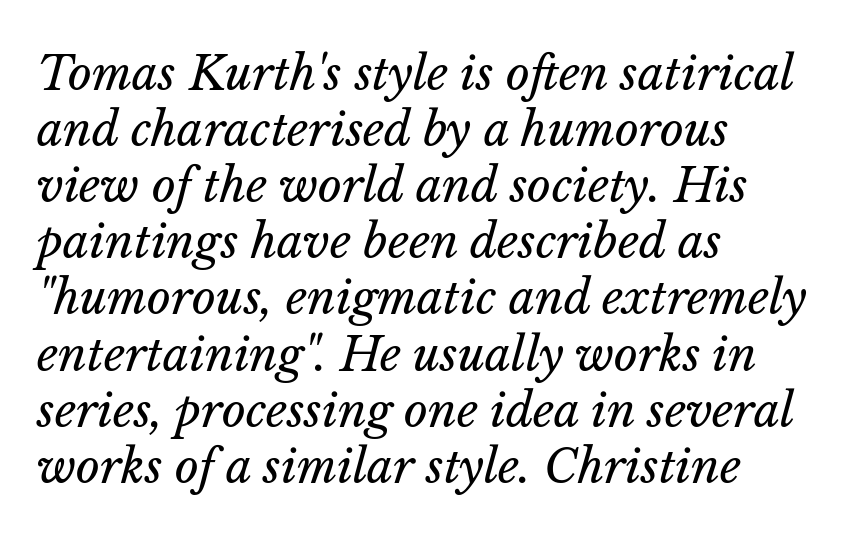
The image shows 46 px regular-weight type, italic (leaning right); set left-aligned, line spacing 1.22x, normal letter spacing, not underlined; low stroke contrast and a medium x-height.
